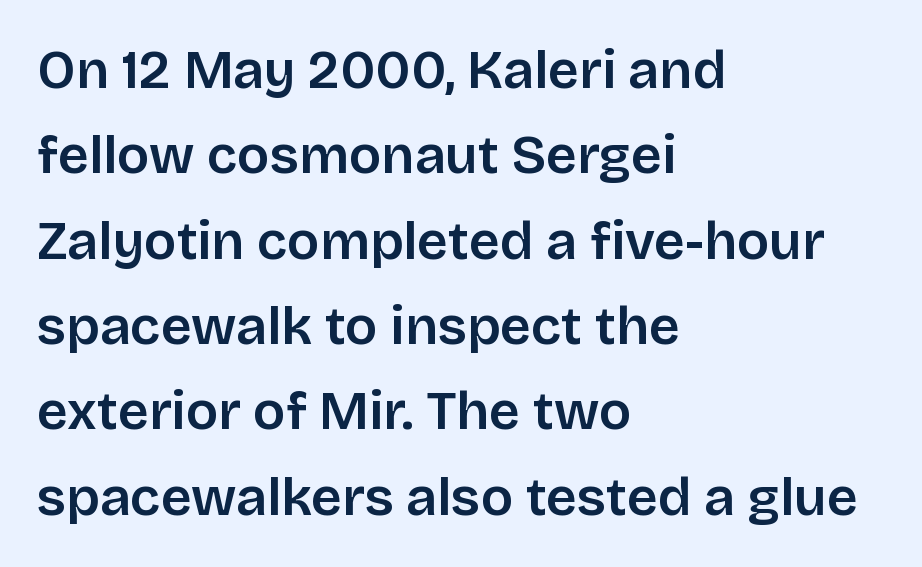
You could not count columns in this text — the font is proportionally spaced. These lines stack with their left ends in a neat column. Designer's note — italics off, roman on. Observe the absence of serifs on each vertical stroke in this sample. A normal amount of white space separates one row of letters from the next.
